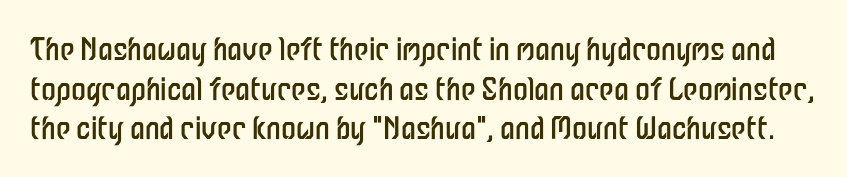
The image shows 30 px regular-weight, condensed sans-serif type, upright; set normal line spacing (1.32x), normal letter spacing, not underlined; low stroke contrast and a medium x-height.
